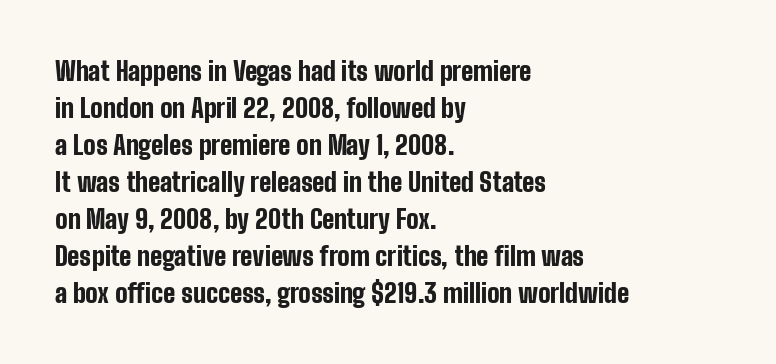
These words are printed bold, with thick strokes throughout. Between one letter and the next there's only the usual sliver of space. The letters stand straight up with perfectly vertical stems. The rendering anchors every line to the left-hand side. The leading is moderate, giving the passage an even texture.
